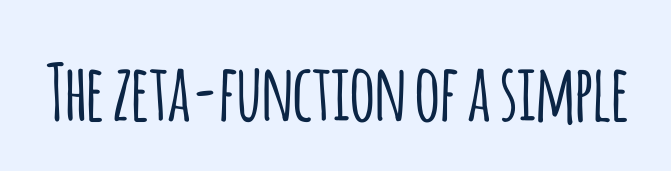
{"serif": "no", "italic": "no", "width": "condensed", "stroke_contrast": "low", "x_height": "large", "monospaced": "no", "underline": "no", "letter_spacing": "normal", "letter_spacing_em": 0.0, "glyph_px": 78}
